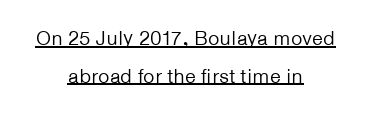
Underlined type. This is not heavy type; no bold has been used. Reading down the block, each line starts at a different indent, mirrored at its end. Does the lettering tilt? It doesn't — this is upright. Is the letter spacing exaggerated? No — it looks like the ordinary default.
